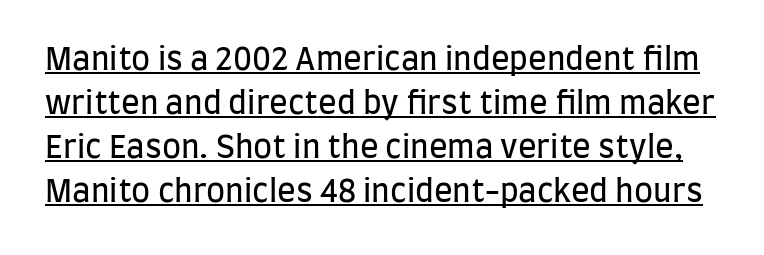
The image shows 31 px regular-weight, condensed sans-serif type, upright; set normal line spacing (1.42x), normal letter spacing, underlined; low stroke contrast and a large x-height.
